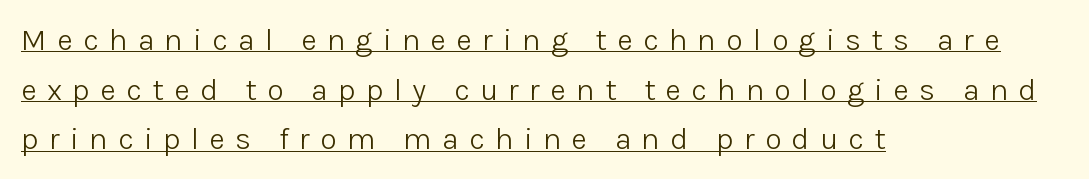
Looks like someone drew a line under every word here. One glance says typical: line gaps are just what's usual. Designer's note — italics off, roman on. The type family on display is of the sans-serif kind.
